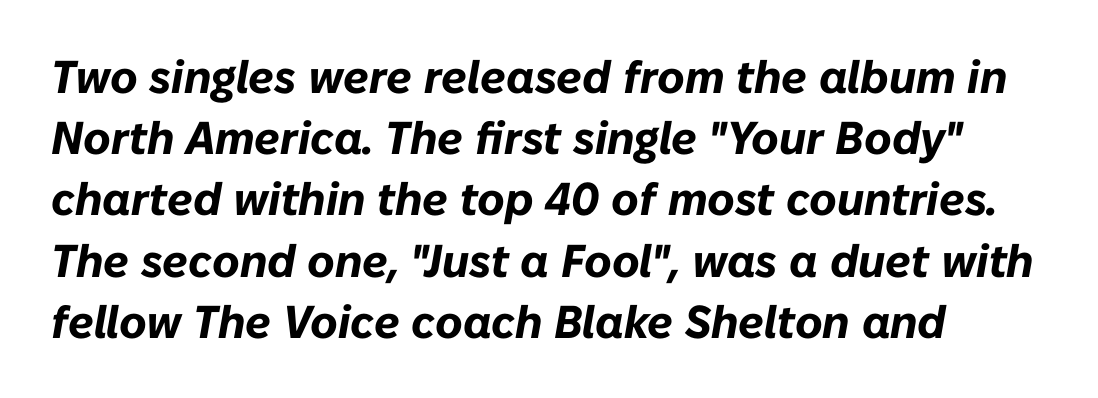
The setting favours the left margin, as ordinary paragraphs usually do. Spacing verdict: proportional, widths tailored to each character. Words appear dense and cohesive because spacing is normal. Heavy-handed strokes throughout: this text is bold. Leading matches the norm, producing a regular column.
